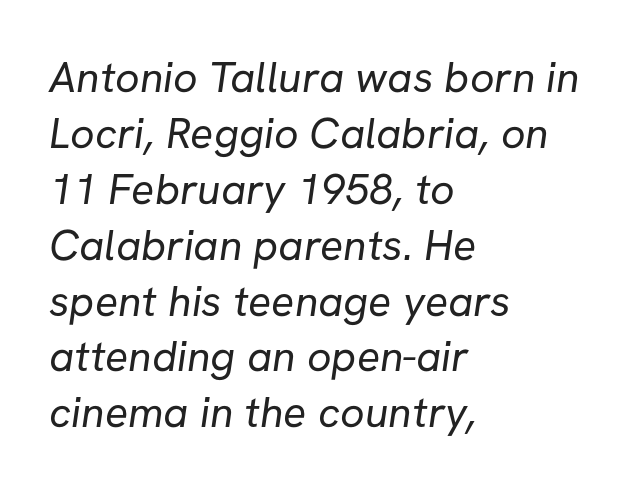
Is there much room between lines? A standard amount, neither cramped nor airy. The passage shown has conventional tracking throughout. The letterforms sit at book weight or below. Each letter keeps its own natural width here, so spacing adapts to shape. A sans-serif font was chosen for this passage. Line starts are locked; line ends wander.
